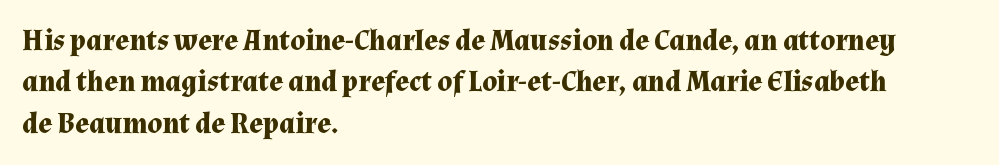
This sample uses a serif face. The line texture is even and compact thanks to regular tracking. Only glyphs here, with clear space below each row. This sample keeps an unexceptional amount of space between lines.
